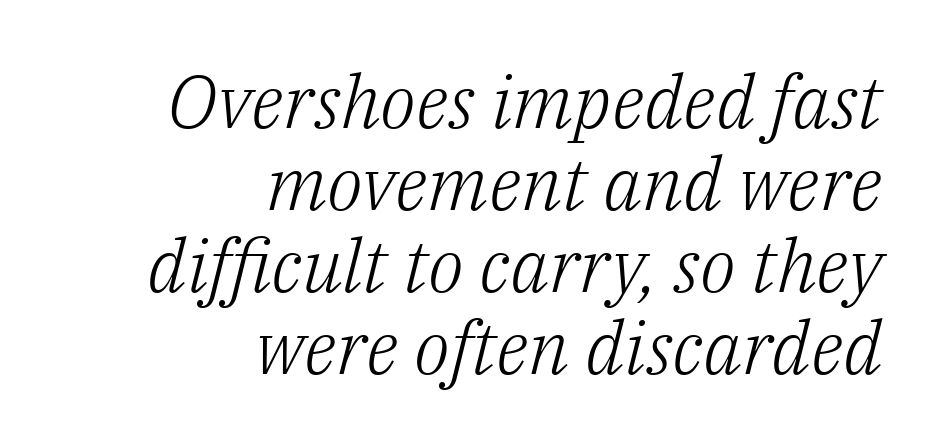
{"serif": "yes", "italic": "yes", "lean": "right", "slant_degrees": 14, "bold": "no", "weight": "light", "width": "normal", "stroke_contrast": "low", "x_height": "medium", "monospaced": "no", "underline": "no", "align": "right", "line_spacing": "tight", "line_spacing_ratio": 1.11, "letter_spacing": "normal", "letter_spacing_em": 0.0, "glyph_px": 74}
